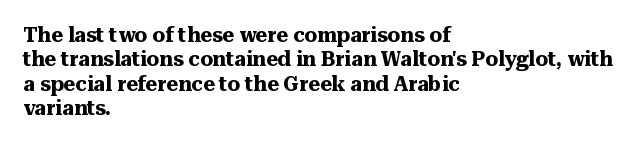
Q: Is the text bold? A: Yes.
Q: Is the text italic (slanted)? A: No, it is upright.
Q: Is the text underlined? A: No.
Q: How is the paragraph aligned? A: Left-aligned.
Q: Is the spacing between letters normal or unusually wide? A: Normal.
